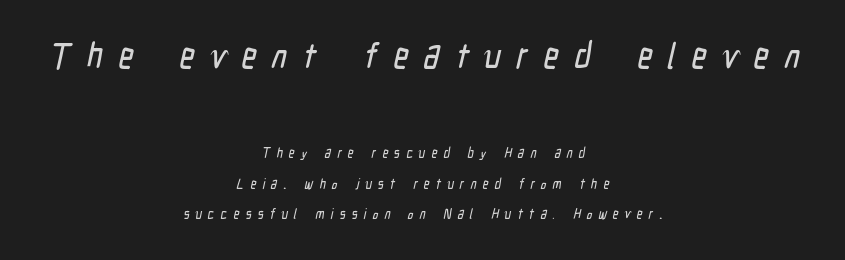
Q: Is the typeface a serif or a sans-serif typeface? A: Sans-serif.
Q: Is the text underlined? A: No.
Q: How is the paragraph aligned? A: Centered.
Q: Is the spacing between letters normal or unusually wide? A: Unusually wide.
Q: Is the spacing between lines tight, normal or loose? A: Loose.
Q: Which block of text is set in a larger size, the first (top) or the second (bottom)? A: The first (top) one.
Q: Width (condensed, normal, or wide)? A: Condensed.
Q: Stroke contrast? A: Low.
Q: x-height? A: Medium.
Q: Monospaced? A: No.
